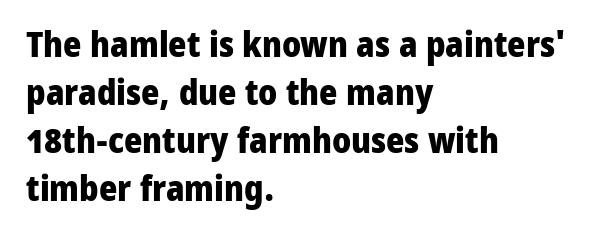
Q: Is the text bold? A: Yes.
Q: Is the text italic (slanted)? A: No, it is upright.
Q: Is the typeface a serif or a sans-serif typeface? A: Sans-serif.
Q: Is the text underlined? A: No.
Q: How is the paragraph aligned? A: Left-aligned.
Q: Is the spacing between letters normal or unusually wide? A: Normal.
Q: Is the spacing between lines tight, normal or loose? A: Normal.
Q: Width (condensed, normal, or wide)? A: Normal.
Q: Stroke contrast? A: Low.
Q: x-height? A: Medium.
Q: Monospaced? A: No.
